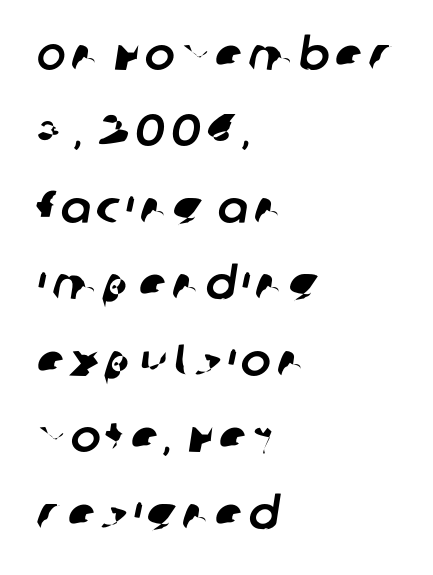
The image shows 45 px sans-serif type; set left-aligned, normal line spacing (1.7x), not underlined; low stroke contrast and a large x-height.
